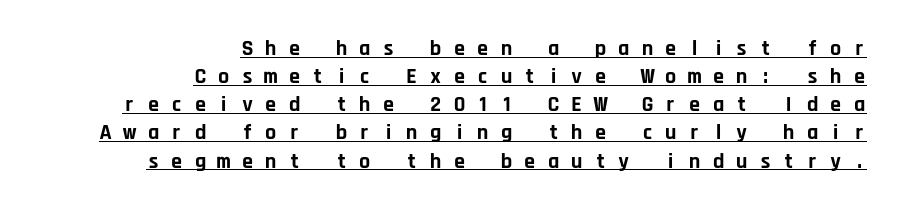
Q: Is the text bold? A: Yes.
Q: Is the text italic (slanted)? A: No, it is upright.
Q: Is the text underlined? A: Yes.
Q: How is the paragraph aligned? A: Right-aligned.
Q: Is the spacing between letters normal or unusually wide? A: Unusually wide.
Q: Is the spacing between lines tight, normal or loose? A: Normal.
